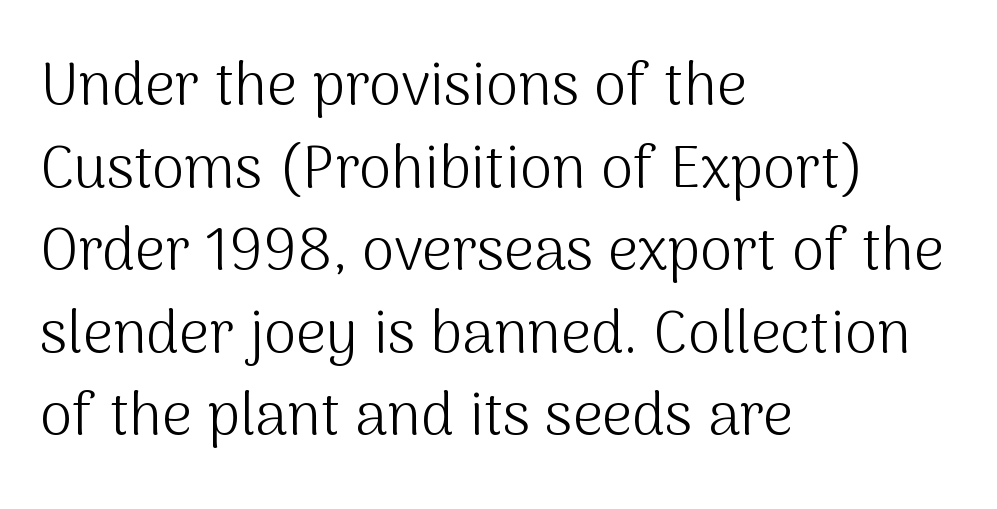
{"serif": "no", "italic": "no", "bold": "no", "weight": "light", "width": "normal", "stroke_contrast": "medium", "x_height": "medium", "monospaced": "no", "underline": "no", "align": "left", "line_spacing": "normal", "line_spacing_ratio": 1.4, "letter_spacing": "normal", "letter_spacing_em": 0.0, "glyph_px": 59}
